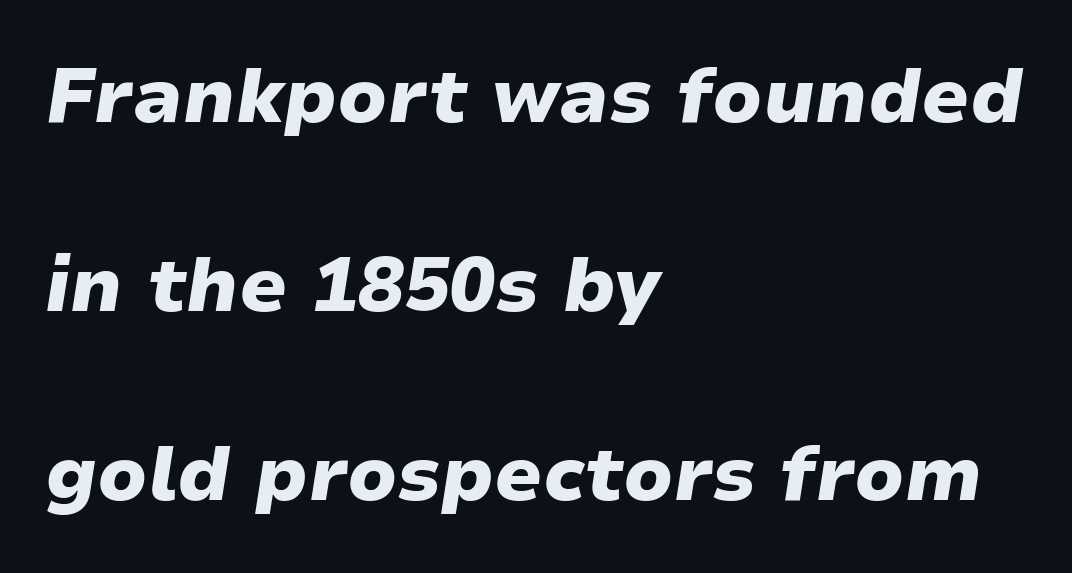
Each word holds together tightly as a unit, with standard inter-letter gaps. Vertically, the passage feels expansive, rows floating well apart. The strip under each line holds only bare page. Compared with an ordinary text face, these strokes are far heavier — a full bold. The setting favours the left margin, as ordinary paragraphs usually do. Proportional: the letters do not fall into vertical columns.
